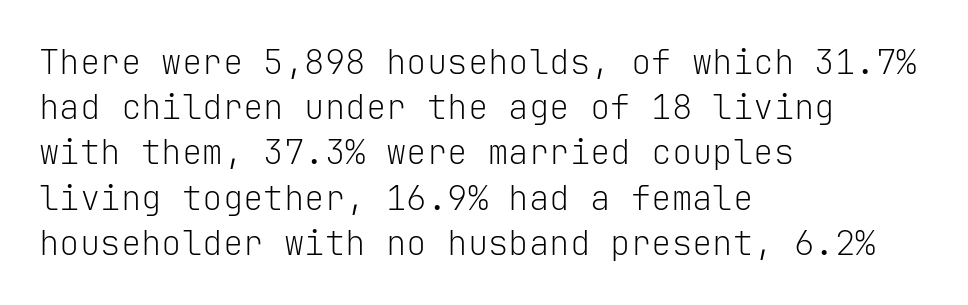
Q: Is the text bold? A: No.
Q: Is the text italic (slanted)? A: No, it is upright.
Q: Is the typeface a serif or a sans-serif typeface? A: Sans-serif.
Q: Is the text underlined? A: No.
Q: How is the paragraph aligned? A: Left-aligned.
Q: Is the spacing between letters normal or unusually wide? A: Normal.
Q: Is the spacing between lines tight, normal or loose? A: Normal.
Q: Width (condensed, normal, or wide)? A: Normal.
Q: Stroke contrast? A: Low.
Q: x-height? A: Medium.
Q: Monospaced? A: Yes.
